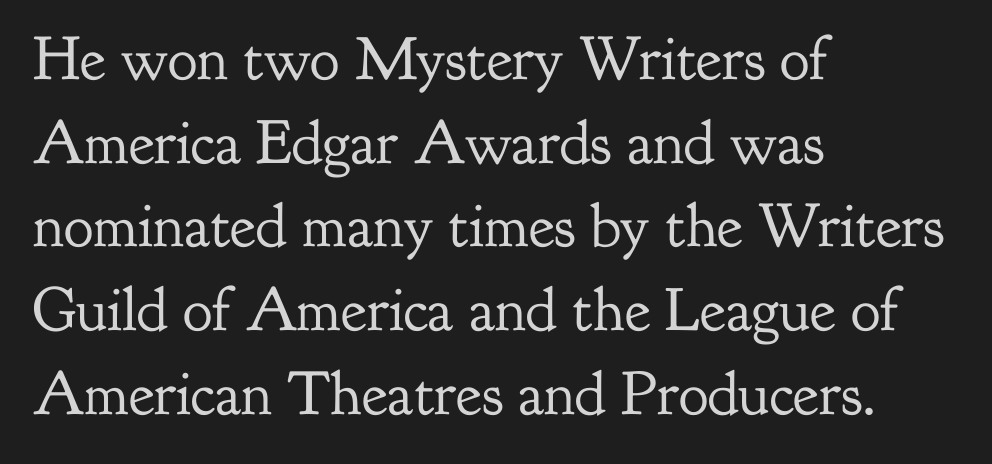
The image shows 62 px regular-weight serif type, upright; set left-aligned, normal line spacing (1.35x), normal letter spacing, not underlined; low stroke contrast and a small x-height.
